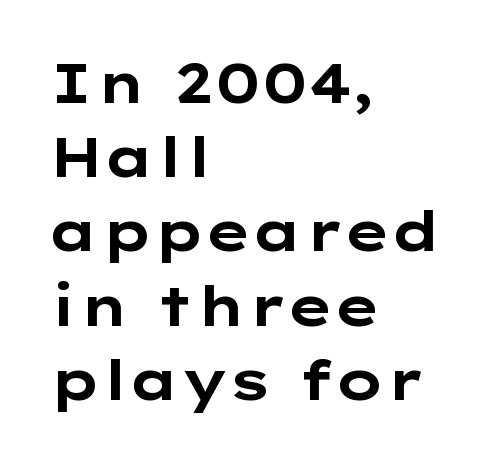
The image shows 55 px bold, wide sans-serif type, upright; set left-aligned, normal line spacing (1.35x), normal letter spacing, not underlined; low stroke contrast and a medium x-height.
